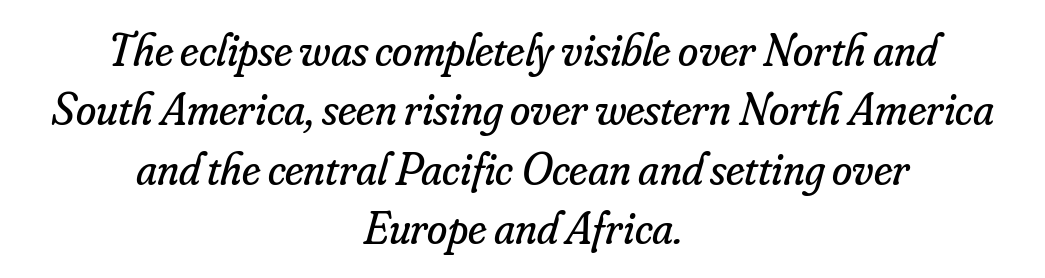
The type family on display is of the serif kind. Centered paragraph, ragged on both sides. The rendering keeps characters at their native spacing. The text carries the slant typical of an italic or oblique font. Unbolded letterforms with no extra heft. Vertical spacing — default.
